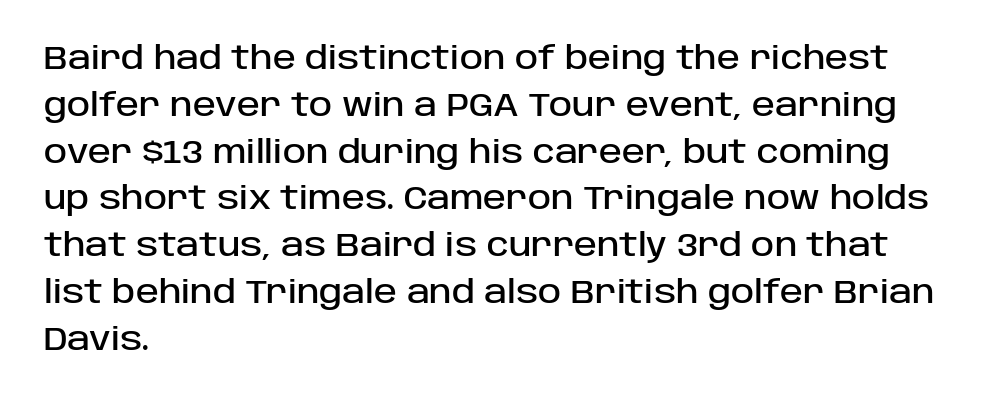
{"serif": "no", "italic": "no", "width": "normal", "stroke_contrast": "low", "x_height": "large", "monospaced": "no", "underline": "no", "align": "left", "line_spacing": "normal", "line_spacing_ratio": 1.51, "letter_spacing": "normal", "letter_spacing_em": 0.0, "glyph_px": 31}
